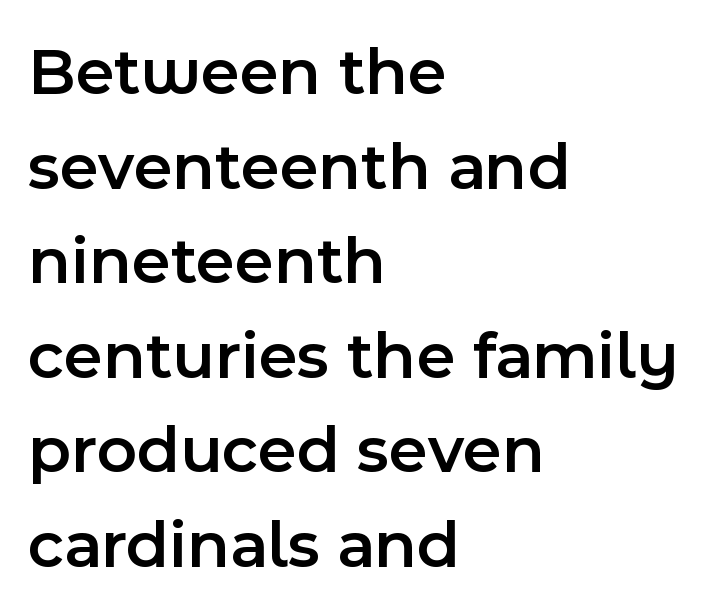
Q: Is the text bold? A: Semi-bold.
Q: Is the text italic (slanted)? A: No, it is upright.
Q: Is the typeface a serif or a sans-serif typeface? A: Sans-serif.
Q: Is the text underlined? A: No.
Q: How is the paragraph aligned? A: Left-aligned.
Q: Is the spacing between letters normal or unusually wide? A: Normal.
Q: Is the spacing between lines tight, normal or loose? A: Normal.
Q: Width (condensed, normal, or wide)? A: Normal.
Q: x-height? A: Medium.
Q: Monospaced? A: No.
